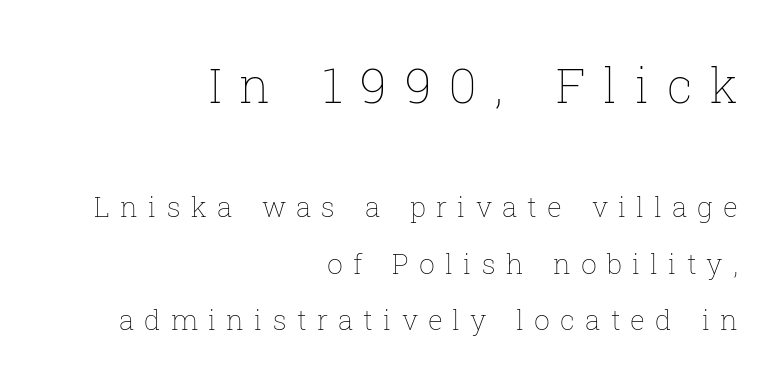
Q: Is the text bold? A: No.
Q: Is the text italic (slanted)? A: No, it is upright.
Q: Is the text underlined? A: No.
Q: How is the paragraph aligned? A: Right-aligned.
Q: Is the spacing between letters normal or unusually wide? A: Unusually wide.
Q: Is the spacing between lines tight, normal or loose? A: Loose.
Q: Which block of text is set in a larger size, the first (top) or the second (bottom)? A: The first (top) one.
Q: Width (condensed, normal, or wide)? A: Normal.
Q: Stroke contrast? A: Low.
Q: x-height? A: Medium.
Q: Monospaced? A: No.
